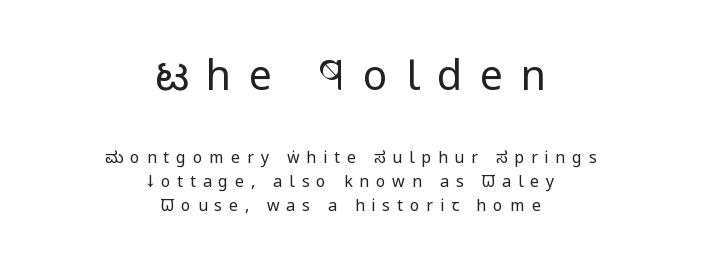
Q: Is the text bold? A: No.
Q: Is the text italic (slanted)? A: No, it is upright.
Q: Is the typeface a serif or a sans-serif typeface? A: Sans-serif.
Q: Is the text underlined? A: No.
Q: How is the paragraph aligned? A: Centered.
Q: Is the spacing between letters normal or unusually wide? A: Unusually wide.
Q: Is the spacing between lines tight, normal or loose? A: Normal.
Q: Which block of text is set in a larger size, the first (top) or the second (bottom)? A: The first (top) one.
Q: Width (condensed, normal, or wide)? A: Condensed.
Q: Stroke contrast? A: Low.
Q: x-height? A: Large.
Q: Monospaced? A: No.
